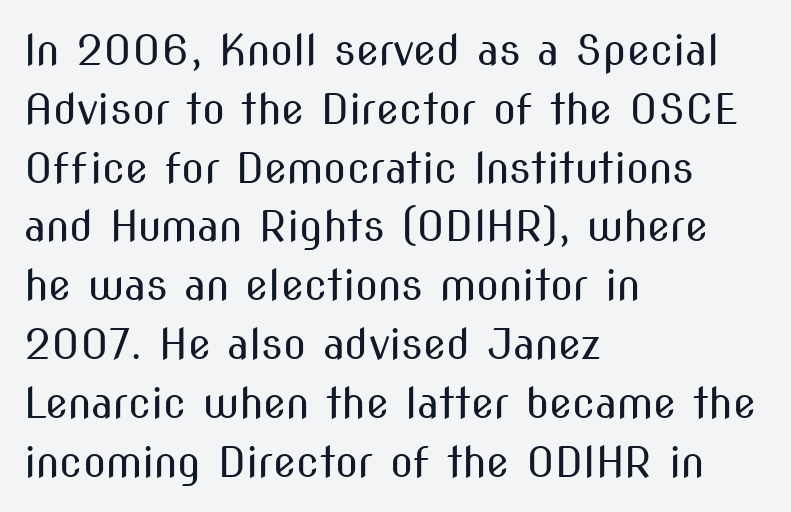
The image shows 42 px regular-weight, condensed sans-serif type, upright; set left-aligned, normal line spacing (1.4x), normal letter spacing, not underlined; medium stroke contrast and a medium x-height.
